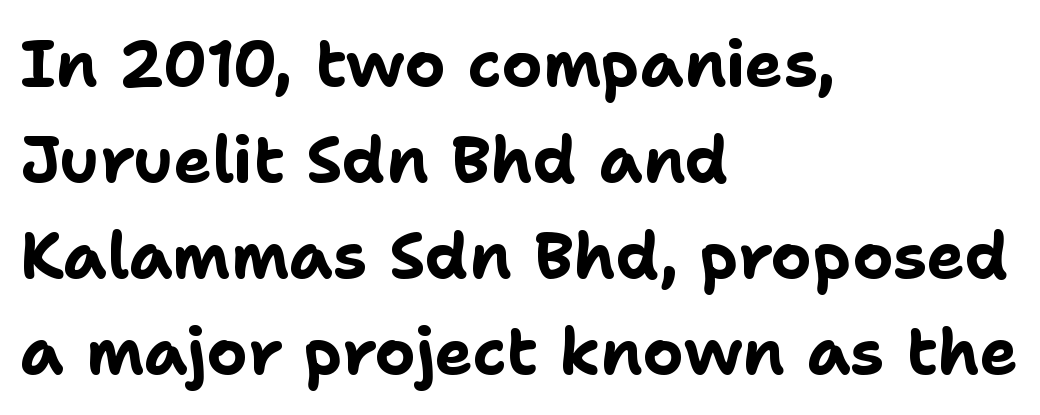
Students, this is bold: see how much ink each stroke carries. The typesetter chose a ragged-right arrangement here. The type is set solid horizontally, with unmodified tracking. No word sits above an underline. Rendered with straight, roman letterforms.
